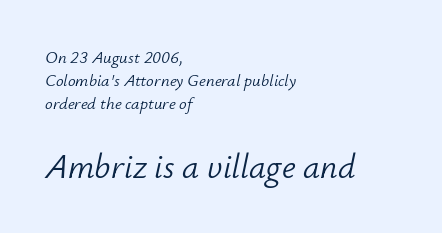
Q: Is the text bold? A: No.
Q: Is the text italic (slanted)? A: Yes, it leans right by about 12 degrees.
Q: Is the text underlined? A: No.
Q: How is the paragraph aligned? A: Left-aligned.
Q: Is the spacing between letters normal or unusually wide? A: Normal.
Q: Is the spacing between lines tight, normal or loose? A: Normal.
Q: Which block of text is set in a larger size, the first (top) or the second (bottom)? A: The second (bottom) one.
Q: Width (condensed, normal, or wide)? A: Normal.
Q: Stroke contrast? A: Low.
Q: x-height? A: Small.
Q: Monospaced? A: No.
